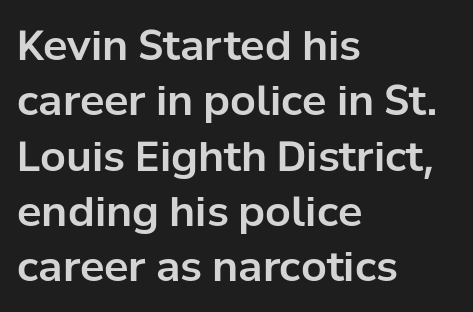
Q: Is the text italic (slanted)? A: No, it is upright.
Q: Is the typeface a serif or a sans-serif typeface? A: Sans-serif.
Q: Is the text underlined? A: No.
Q: How is the paragraph aligned? A: Left-aligned.
Q: Is the spacing between letters normal or unusually wide? A: Normal.
Q: Is the spacing between lines tight, normal or loose? A: Normal.
Q: Width (condensed, normal, or wide)? A: Normal.
Q: Stroke contrast? A: Low.
Q: x-height? A: Medium.
Q: Monospaced? A: No.
